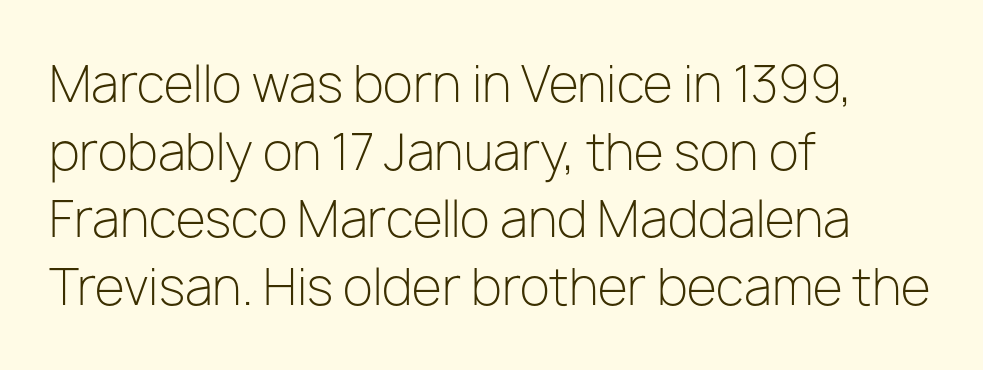
{"serif": "no", "italic": "no", "bold": "no", "weight": "light", "width": "normal", "stroke_contrast": "low", "x_height": "medium", "monospaced": "no", "underline": "no", "align": "left", "line_spacing": "normal", "line_spacing_ratio": 1.38, "letter_spacing": "normal", "letter_spacing_em": 0.0, "glyph_px": 49}
